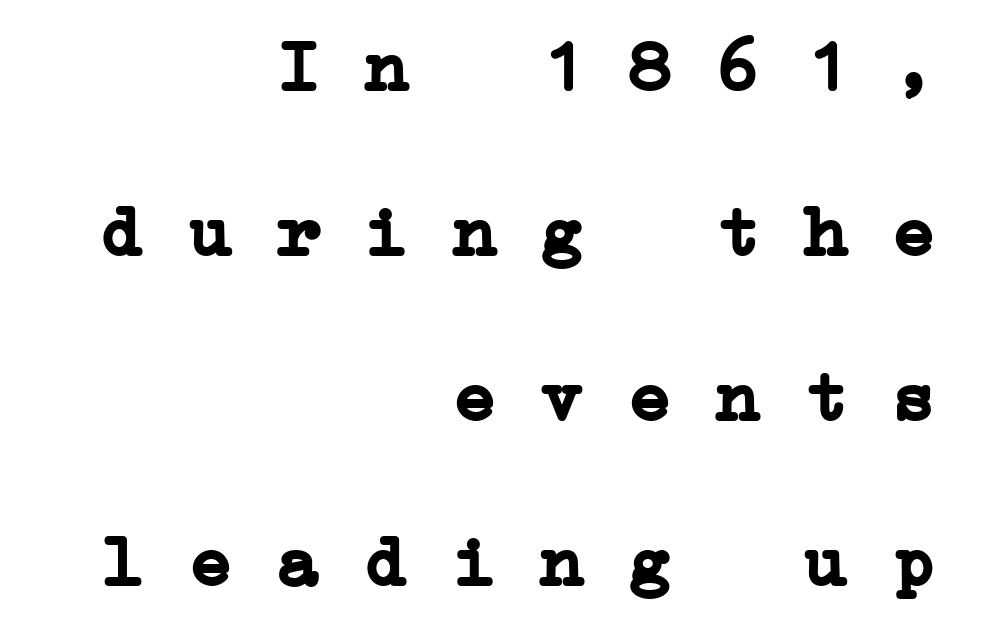
{"serif": "yes", "bold": "yes", "weight": "semibold", "width": "wide", "stroke_contrast": "low", "x_height": "medium", "monospaced": "yes", "underline": "no", "align": "right", "line_spacing": "loose", "line_spacing_ratio": 2.26, "letter_spacing": "normal", "letter_spacing_em": 0.0, "glyph_px": 73}
